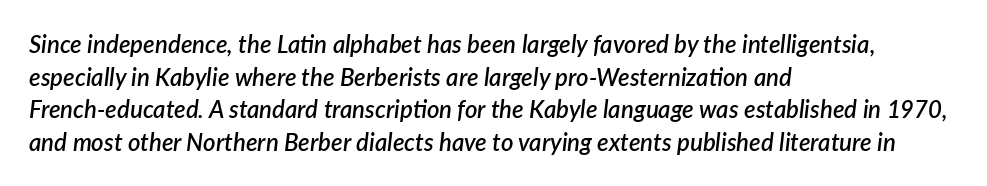
Nothing unusual about the tracking: characters are spaced as the font intends. The strokes are fattened partway — semibold, not bold. The rendering anchors every line to the left-hand side. Is the type slanted? Yes — the strokes lean at a clear angle. Compared with typical paragraphs, the rows here are spaced about the same.
